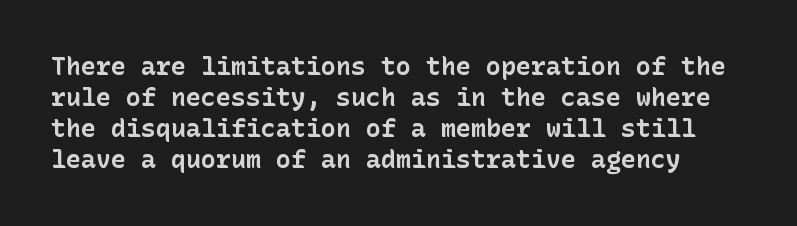
The zone under the glyphs is completely vacant. The glyphs have the mass of a bold cut. No italicization has been applied; the sample stays upright. How are the letters spaced? Ordinarily, with no added tracking.
